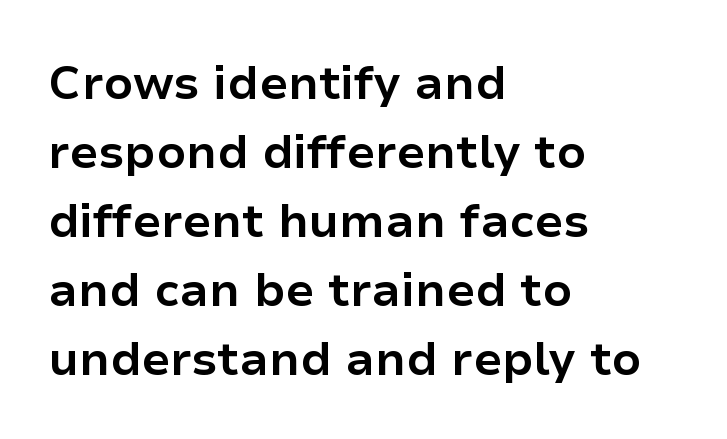
{"serif": "no", "italic": "no", "bold": "yes", "weight": "bold", "width": "normal", "stroke_contrast": "low", "x_height": "medium", "monospaced": "no", "underline": "no", "align": "left", "line_spacing": "normal", "line_spacing_ratio": 1.47, "letter_spacing": "normal", "letter_spacing_em": 0.0, "glyph_px": 47}
